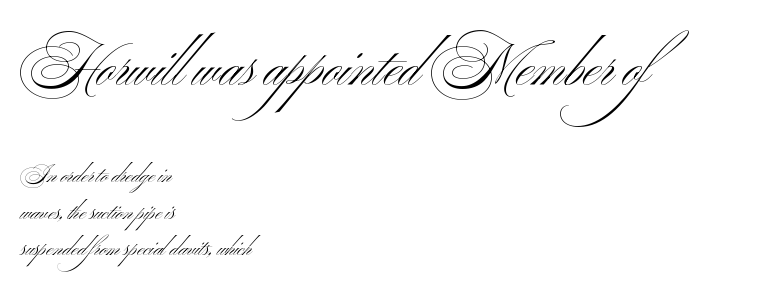
The image shows 55 px light, wide sans-serif type; set left-aligned, normal line spacing (1.67x), normal letter spacing, not underlined; the first (top) block is 2.5x larger; medium stroke contrast and a small x-height.
